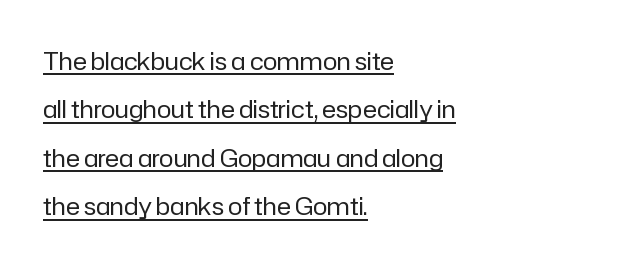
Q: Is the text bold? A: No.
Q: Is the text italic (slanted)? A: No, it is upright.
Q: Is the text underlined? A: Yes.
Q: How is the paragraph aligned? A: Left-aligned.
Q: Is the spacing between letters normal or unusually wide? A: Normal.
Q: Is the spacing between lines tight, normal or loose? A: Loose.
